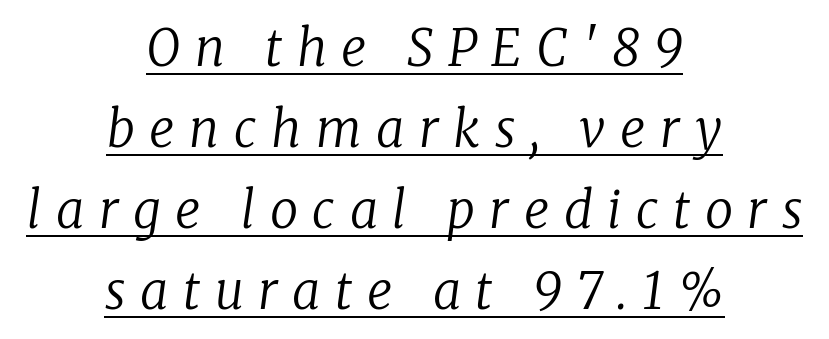
Words appear elongated and porous because spacing is wide. Note the varied advance widths — an 'i' is clearly narrower than an 'm'. The rendering uses a moderate line-height, typical for paragraphs. Every word sits above its own underline. The text carries the slant typical of an italic or oblique font. The rendering shows small feet on the letterforms — a serif design.
